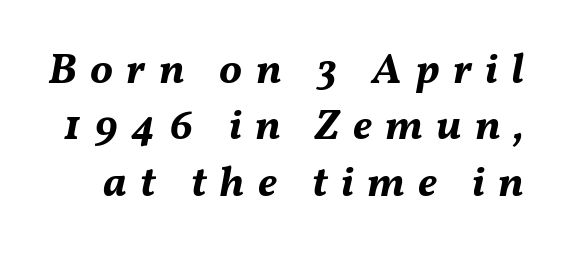
The image shows 43 px bold type, italic (leaning right); set normal line spacing (1.31x), unusually wide letter spacing (+0.31 em), not underlined; medium stroke contrast and a medium x-height.
